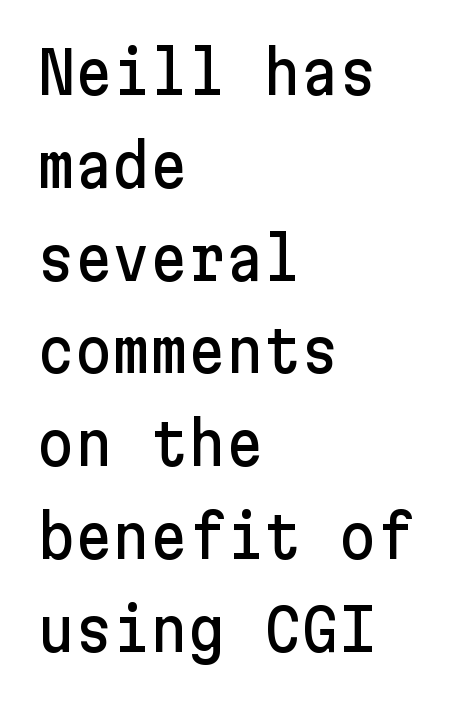
Q: Is the text italic (slanted)? A: No, it is upright.
Q: Is the typeface a serif or a sans-serif typeface? A: Sans-serif.
Q: Is the text underlined? A: No.
Q: How is the paragraph aligned? A: Left-aligned.
Q: Is the spacing between letters normal or unusually wide? A: Normal.
Q: Is the spacing between lines tight, normal or loose? A: Normal.
Q: Width (condensed, normal, or wide)? A: Normal.
Q: Stroke contrast? A: Low.
Q: x-height? A: Medium.
